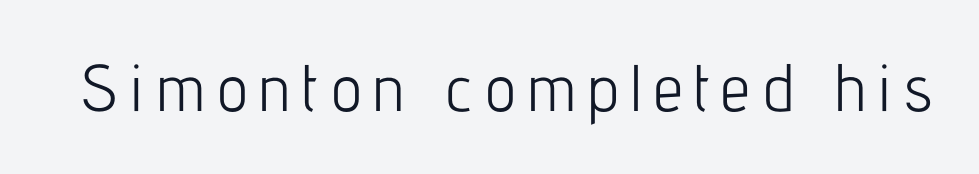
{"serif": "no", "italic": "no", "bold": "no", "weight": "light", "width": "condensed", "stroke_contrast": "low", "x_height": "medium", "monospaced": "no", "underline": "no", "glyph_px": 66}
